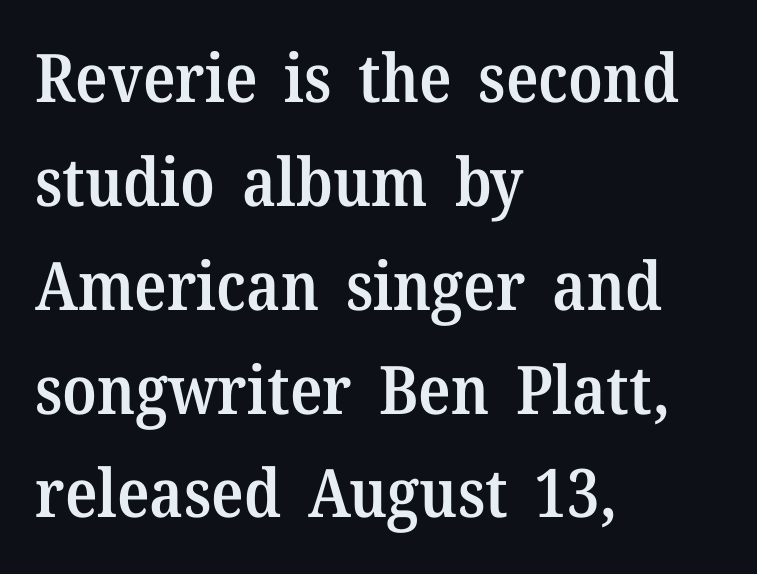
The rows are spaced the way most documents space them. These lines are composed in type with serifs. Typeset ragged right — the left edge is the straight one. Glance below the letters and you will spot only blank space. The typesetting leans somewhat heavy: a semibold. When letters stand straight like this, we call the style roman or upright.
